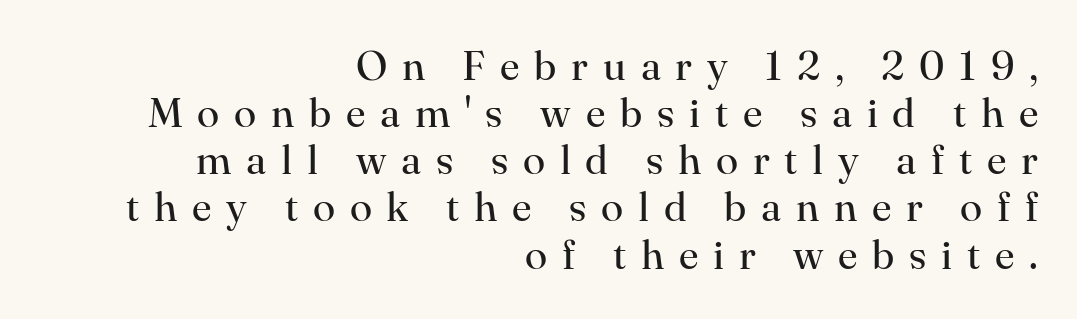
The image shows 41 px regular-weight serif type, upright; set right-aligned, tight line spacing (1.15x), unusually wide letter spacing (+0.36 em), not underlined; high stroke contrast and a small x-height.
